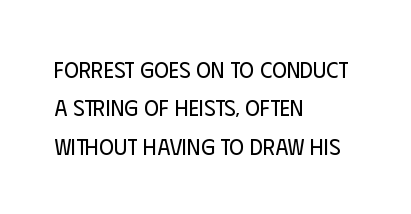
Q: Is the text bold? A: No.
Q: Is the text italic (slanted)? A: No, it is upright.
Q: Is the text underlined? A: No.
Q: How is the paragraph aligned? A: Left-aligned.
Q: Is the spacing between letters normal or unusually wide? A: Normal.
Q: Is the spacing between lines tight, normal or loose? A: Normal.
